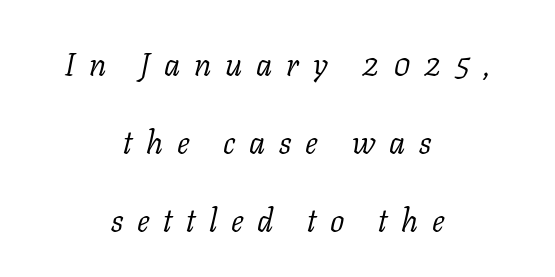
{"serif": "yes", "italic": "yes", "lean": "right", "slant_degrees": 11, "bold": "no", "weight": "light", "width": "normal", "stroke_contrast": "low", "x_height": "medium", "monospaced": "no", "underline": "no", "align": "center", "line_spacing": "loose", "line_spacing_ratio": 2.43, "letter_spacing": "wide", "letter_spacing_em": 0.43, "glyph_px": 32}
